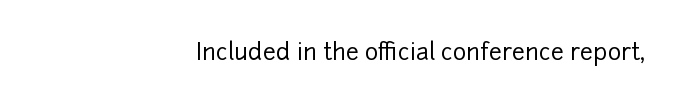
Q: Is the text italic (slanted)? A: No, it is upright.
Q: Is the text underlined? A: No.
Q: How is the paragraph aligned? A: Right-aligned.
Q: Is the spacing between letters normal or unusually wide? A: Normal.
